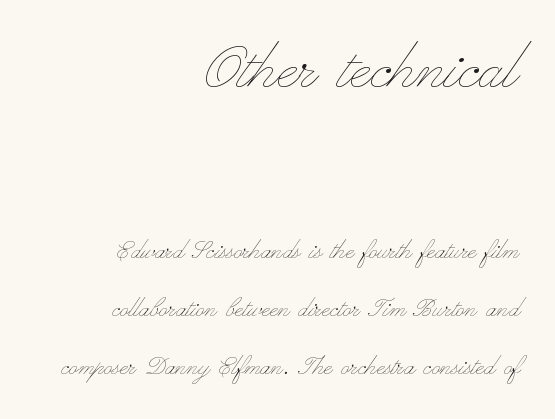
The image shows 74 px thin, wide type; set right-aligned, loose line spacing (1.93x), normal letter spacing, not underlined; the first (top) block is 2.47x larger; low stroke contrast and a small x-height.
